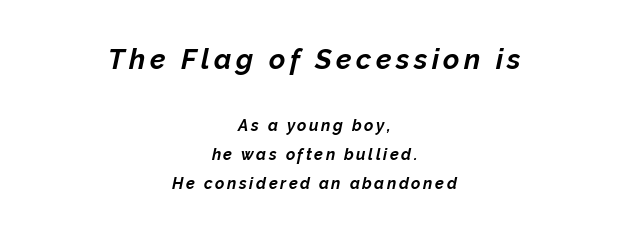
You could not count columns in this text — the font is proportionally spaced. The block sitting higher on the canvas is the one with enlarged characters. Strong, thick strokes mark this as bold type. The setting favours the middle, as headings and verse often do.
